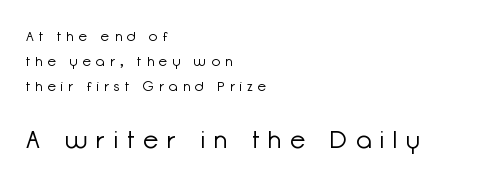
The glyphs are unaccompanied by any horizontal stroke below them. Size contrast runs from small at the top to large at the bottom. The tracking reads as deliberately expanded to a designer's eye. Reading down the block, your eye returns to a fixed left position each line.
